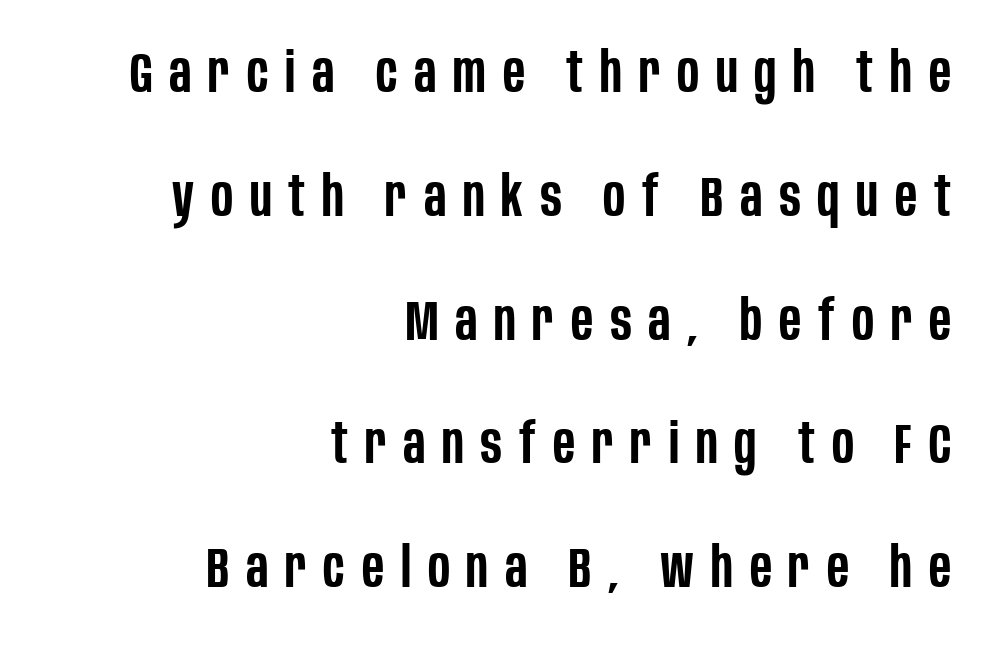
Q: Is the text bold? A: Semi-bold.
Q: Is the text italic (slanted)? A: No, it is upright.
Q: Is the typeface a serif or a sans-serif typeface? A: Sans-serif.
Q: Is the text underlined? A: No.
Q: How is the paragraph aligned? A: Right-aligned.
Q: Is the spacing between letters normal or unusually wide? A: Unusually wide.
Q: Is the spacing between lines tight, normal or loose? A: Loose.
Q: Width (condensed, normal, or wide)? A: Condensed.
Q: Stroke contrast? A: Low.
Q: x-height? A: Large.
Q: Monospaced? A: No.
